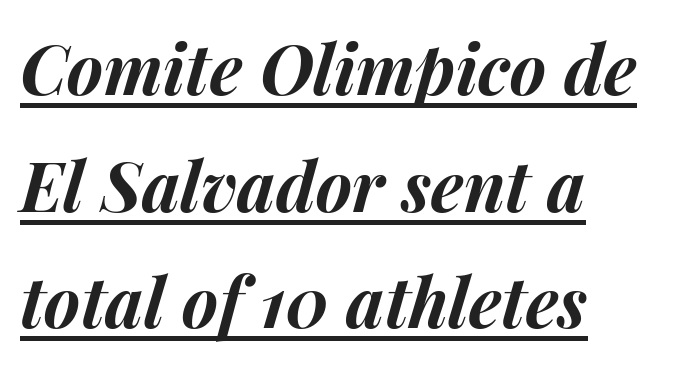
Q: Is the text bold? A: Yes.
Q: Is the text italic (slanted)? A: Yes, it leans right by about 15 degrees.
Q: Is the text underlined? A: Yes.
Q: How is the paragraph aligned? A: Left-aligned.
Q: Is the spacing between letters normal or unusually wide? A: Normal.
Q: Is the spacing between lines tight, normal or loose? A: Normal.
Q: Width (condensed, normal, or wide)? A: Normal.
Q: Stroke contrast? A: Medium.
Q: x-height? A: Medium.
Q: Monospaced? A: No.
